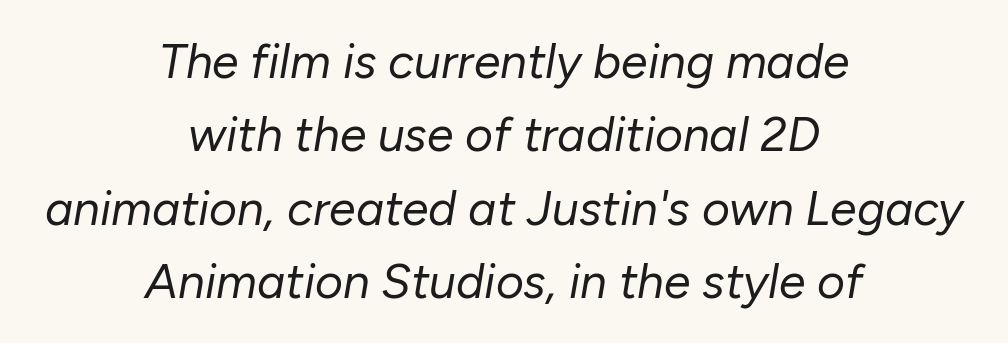
Q: Is the text bold? A: No.
Q: Is the text italic (slanted)? A: Yes, it leans right by about 10 degrees.
Q: Is the text underlined? A: No.
Q: How is the paragraph aligned? A: Centered.
Q: Is the spacing between letters normal or unusually wide? A: Normal.
Q: Is the spacing between lines tight, normal or loose? A: Normal.
Q: Width (condensed, normal, or wide)? A: Normal.
Q: Stroke contrast? A: Low.
Q: x-height? A: Medium.
Q: Monospaced? A: No.
